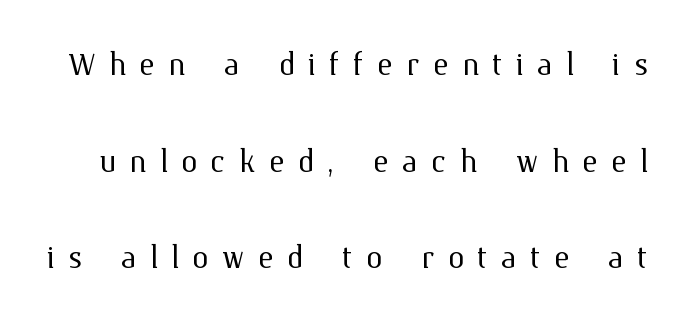
{"italic": "no", "bold": "no", "weight": "light", "width": "normal", "stroke_contrast": "medium", "x_height": "medium", "monospaced": "no", "underline": "no", "line_spacing": "loose", "line_spacing_ratio": 2.3, "letter_spacing": "wide", "letter_spacing_em": 0.31, "glyph_px": 42}
